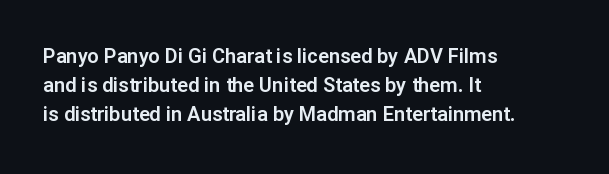
Rows of type keep a routine distance in the vertical direction. Is the block centered? No — it sits flush against the left margin. No italicization has been applied; the sample stays upright. Letters rest on an invisible, unmarked baseline.
